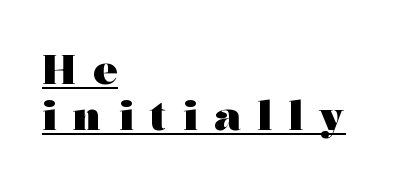
The image shows 40 px heavy, wide serif type, upright; set left-aligned, tight line spacing (1.15x), unusually wide letter spacing (+0.43 em), underlined; medium stroke contrast and a medium x-height.
